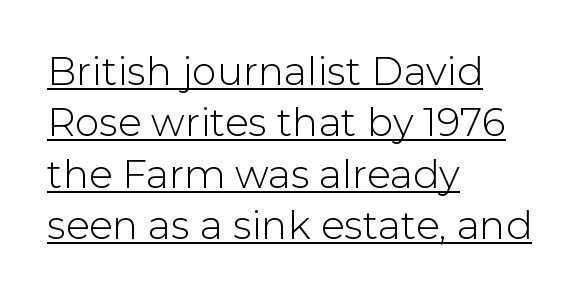
{"serif": "no", "italic": "no", "bold": "no", "weight": "light", "width": "normal", "stroke_contrast": "low", "x_height": "medium", "monospaced": "no", "underline": "yes", "align": "left", "line_spacing": "normal", "line_spacing_ratio": 1.32, "letter_spacing": "normal", "letter_spacing_em": 0.0, "glyph_px": 39}
